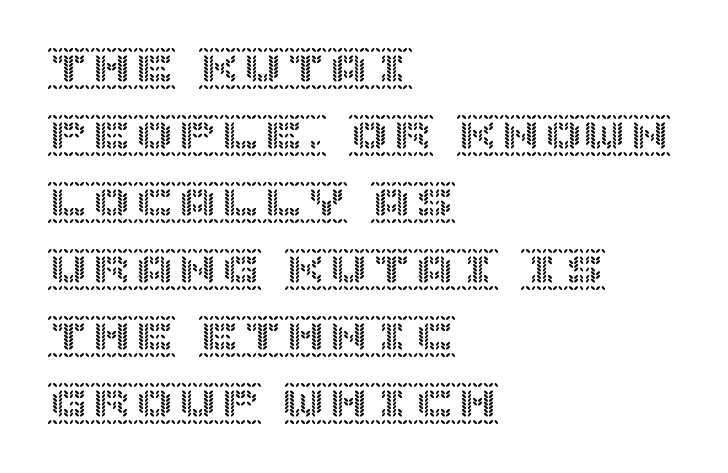
Q: Is the text italic (slanted)? A: No, it is upright.
Q: Is the text underlined? A: No.
Q: How is the paragraph aligned? A: Left-aligned.
Q: Is the spacing between letters normal or unusually wide? A: Normal.
Q: Is the spacing between lines tight, normal or loose? A: Normal.
Q: Width (condensed, normal, or wide)? A: Normal.
Q: x-height? A: Large.
